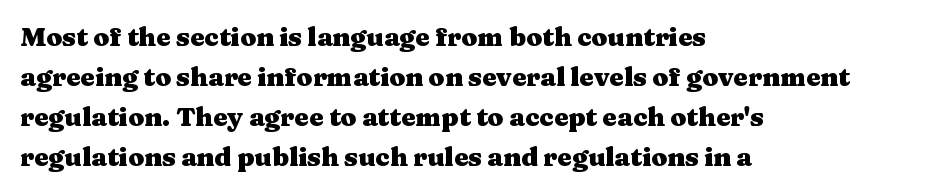
The image shows 26 px bold type, upright; set left-aligned, normal line spacing (1.54x), normal letter spacing, not underlined.
